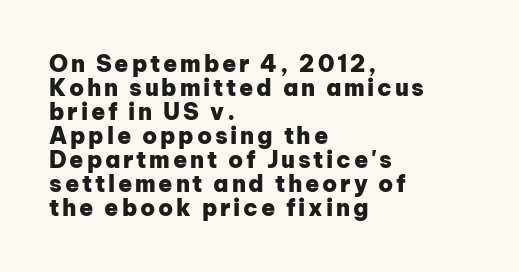
{"italic": "no", "bold": "yes", "underline": "no", "align": "left", "line_spacing": "tight", "line_spacing_ratio": 1.04, "glyph_px": 23}
